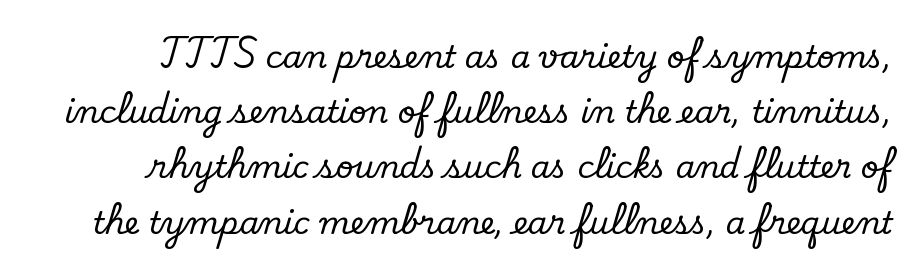
Q: Is the text italic (slanted)? A: Yes.
Q: Is the typeface a serif or a sans-serif typeface? A: Serif.
Q: Is the text underlined? A: No.
Q: Is the spacing between letters normal or unusually wide? A: Normal.
Q: Width (condensed, normal, or wide)? A: Normal.
Q: Stroke contrast? A: Low.
Q: x-height? A: Small.
Q: Monospaced? A: No.
